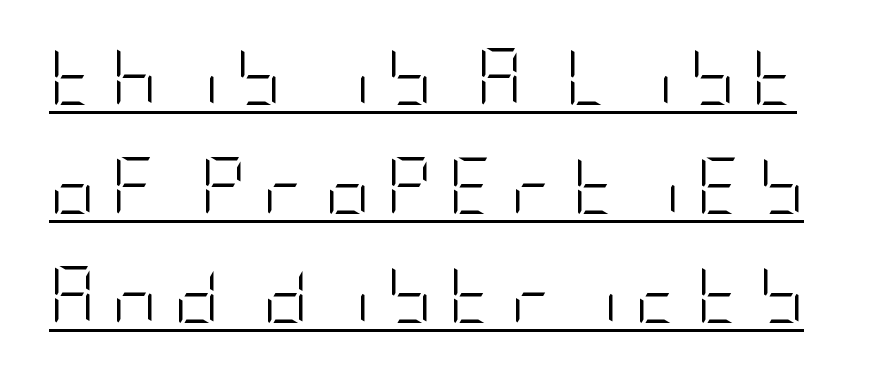
The image shows 56 px light, condensed sans-serif type, upright; set loose line spacing (1.95x), unusually wide letter spacing (+0.29 em), underlined; low stroke contrast and a large x-height.
